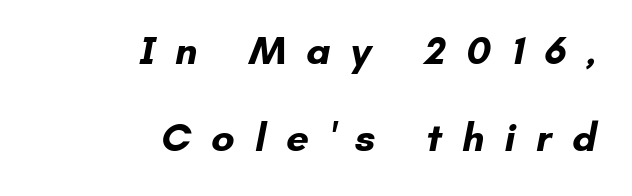
Q: Is the text bold? A: Yes.
Q: Is the typeface a serif or a sans-serif typeface? A: Sans-serif.
Q: Is the text underlined? A: No.
Q: How is the paragraph aligned? A: Right-aligned.
Q: Is the spacing between letters normal or unusually wide? A: Unusually wide.
Q: Is the spacing between lines tight, normal or loose? A: Loose.
Q: Width (condensed, normal, or wide)? A: Normal.
Q: Stroke contrast? A: Low.
Q: x-height? A: Small.
Q: Monospaced? A: No.
